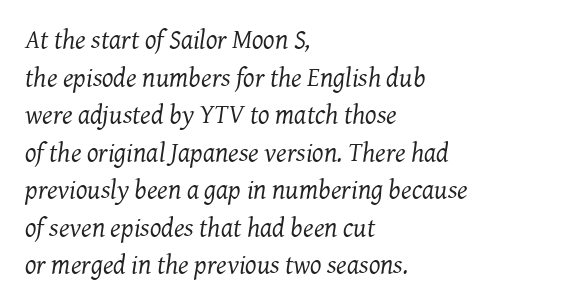
The passage shown leans; its letterforms are oblique. Characters follow at the spacing the type designer built in. A bare baseline throughout the passage. Short and long lines alike share a common starting point at left. These lines sit exactly where default settings would place them.
